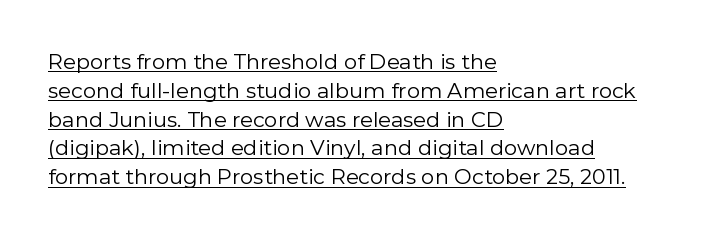
The image shows 21 px text type, upright; set left-aligned, normal line spacing (1.37x), normal letter spacing, underlined.
